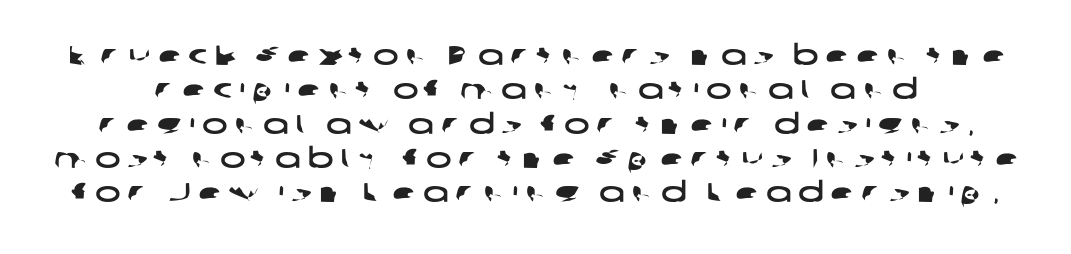
{"underline": "no", "line_spacing": "normal", "line_spacing_ratio": 1.27, "letter_spacing": "wide", "letter_spacing_em": 0.26, "glyph_px": 27}
